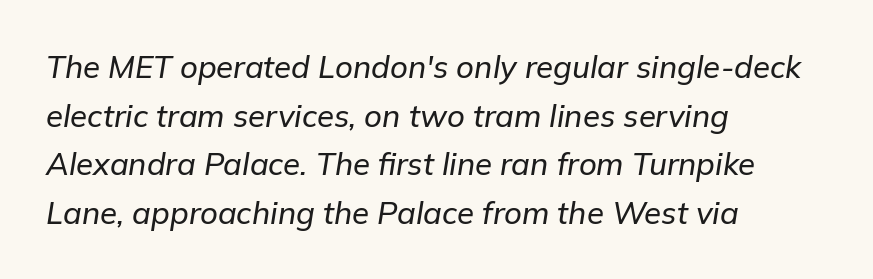
The image shows 31 px text type, italic (leaning right); set left-aligned, normal line spacing (1.57x), normal letter spacing, not underlined; low stroke contrast and a medium x-height.
